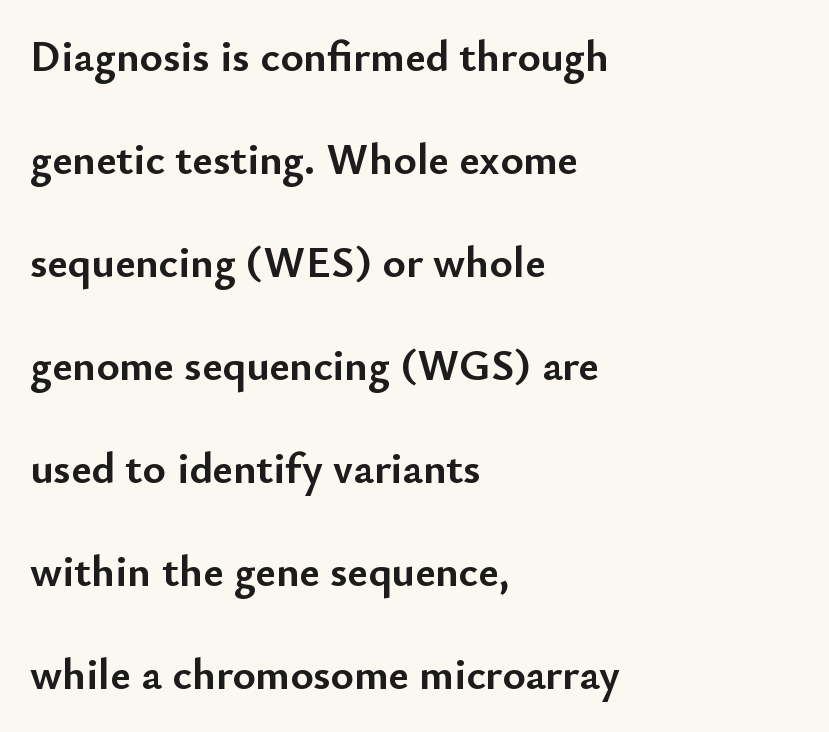
Q: Is the text bold? A: Yes.
Q: Is the text italic (slanted)? A: No, it is upright.
Q: Is the typeface a serif or a sans-serif typeface? A: Sans-serif.
Q: Is the text underlined? A: No.
Q: How is the paragraph aligned? A: Left-aligned.
Q: Is the spacing between letters normal or unusually wide? A: Normal.
Q: Is the spacing between lines tight, normal or loose? A: Loose.
Q: Width (condensed, normal, or wide)? A: Normal.
Q: Stroke contrast? A: Low.
Q: x-height? A: Small.
Q: Monospaced? A: No.
